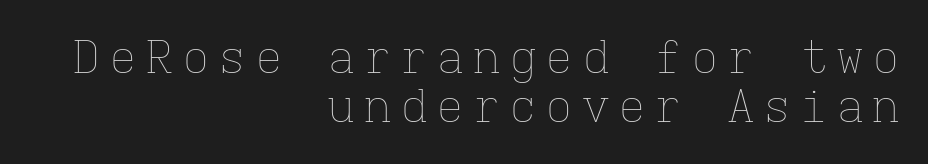
Note the uniform advance width — an 'i' takes as much space as an 'm'. The letters look calm and open, with moderate or lighter stems. Teacher's note: observe the even right margin — that is flush-right alignment. The lettering stays uniformly vertical, giving the passage a roman look. Is there much room between lines? No — they nearly touch.
